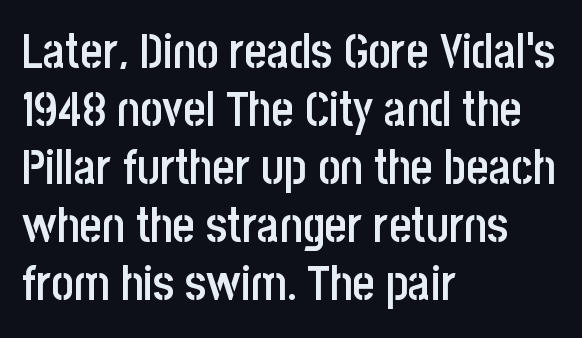
Q: Is the text bold? A: Semi-bold.
Q: Is the text italic (slanted)? A: No, it is upright.
Q: Is the typeface a serif or a sans-serif typeface? A: Sans-serif.
Q: Is the text underlined? A: No.
Q: How is the paragraph aligned? A: Left-aligned.
Q: Is the spacing between letters normal or unusually wide? A: Normal.
Q: Width (condensed, normal, or wide)? A: Condensed.
Q: Stroke contrast? A: Low.
Q: x-height? A: Large.
Q: Monospaced? A: No.
